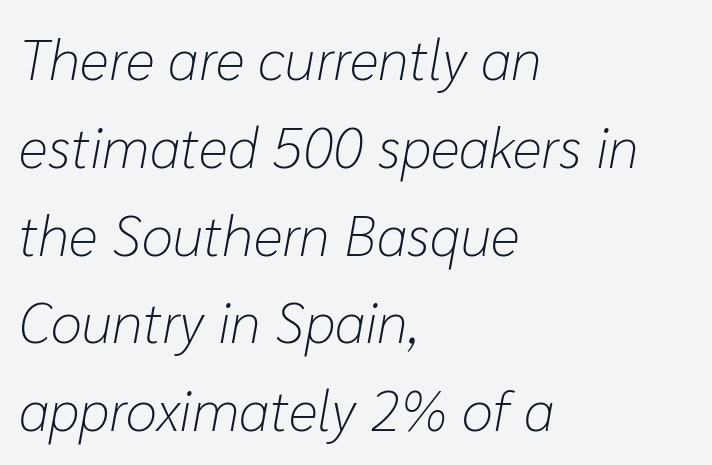
The image shows 57 px light type, italic (leaning right); set left-aligned, normal line spacing (1.54x), normal letter spacing, not underlined; low stroke contrast and a medium x-height.
